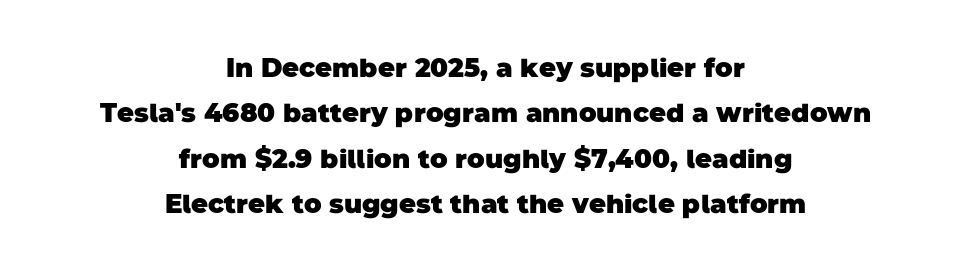
Q: Is the text bold? A: Yes.
Q: Is the text underlined? A: No.
Q: How is the paragraph aligned? A: Centered.
Q: Is the spacing between letters normal or unusually wide? A: Normal.
